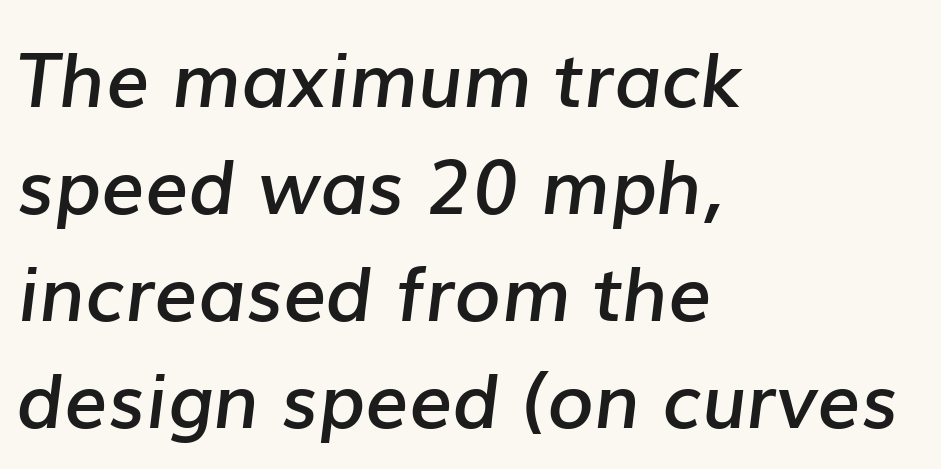
Notice the strokes are somewhat thickened but not fully heavy: this is a semibold. A classic flush-left, rag-right setting is used for this passage. No extra tracking has been applied to these lines. The letters advance in unequal steps, a hallmark of proportional type. Each row of text sits above clean, open space.
